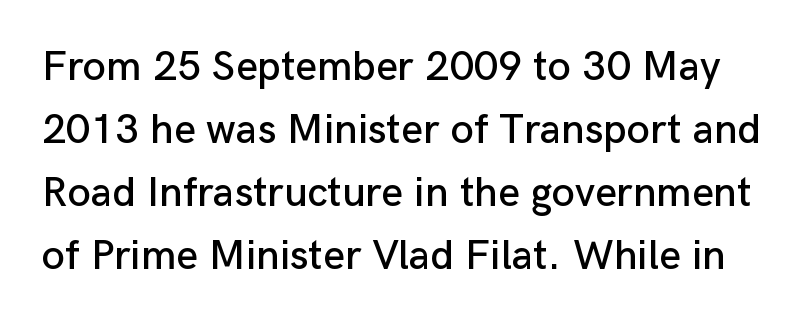
The characters display no serif detailing; their extremities are plain. Nothing unusual about the tracking: characters are spaced as the font intends. Underline: absent. This sample uses an upright cut, with every glyph sitting square on the baseline. Quick note: interline space is typical.
